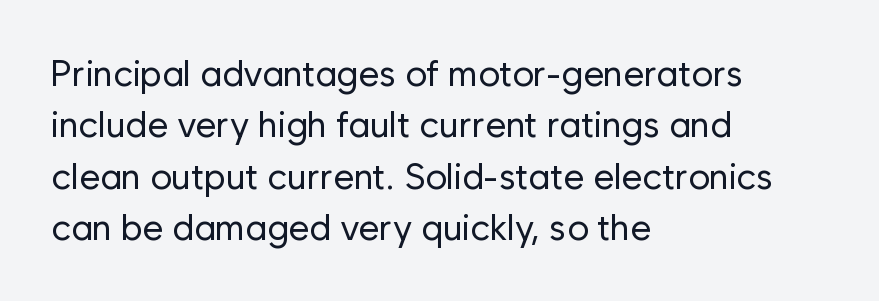
Q: Is the text bold? A: No.
Q: Is the text italic (slanted)? A: No, it is upright.
Q: Is the typeface a serif or a sans-serif typeface? A: Sans-serif.
Q: Is the text underlined? A: No.
Q: How is the paragraph aligned? A: Left-aligned.
Q: Is the spacing between letters normal or unusually wide? A: Normal.
Q: Is the spacing between lines tight, normal or loose? A: Normal.
Q: Width (condensed, normal, or wide)? A: Normal.
Q: Stroke contrast? A: Low.
Q: x-height? A: Medium.
Q: Monospaced? A: No.
